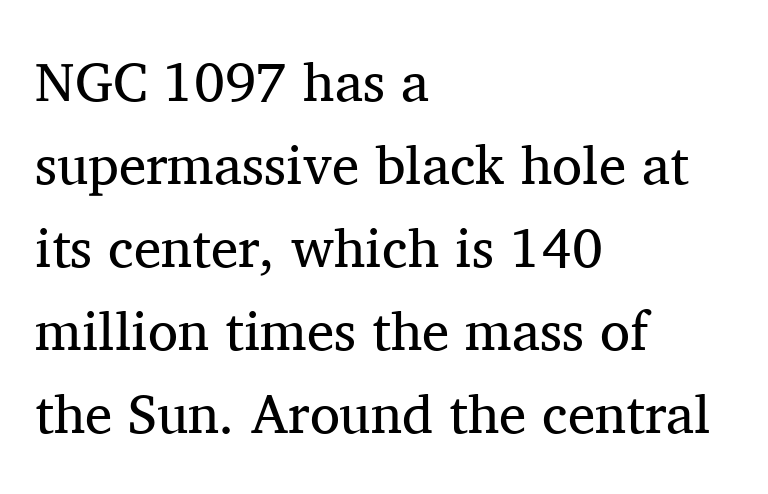
The image shows 55 px regular-weight serif type, upright; set left-aligned, normal line spacing (1.51x), normal letter spacing, not underlined; medium stroke contrast and a medium x-height.
